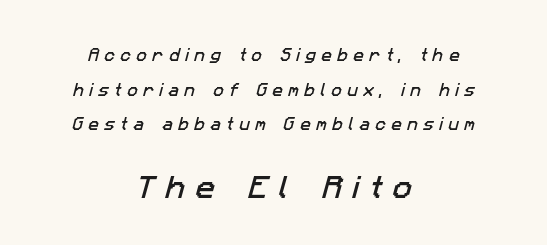
Notice how the passage keeps no hard edge, just a central spine. The leading is generous, giving the passage an open texture. Spacing between characters has been opened up far beyond the box default. Note: smaller setting up top, larger setting below.
